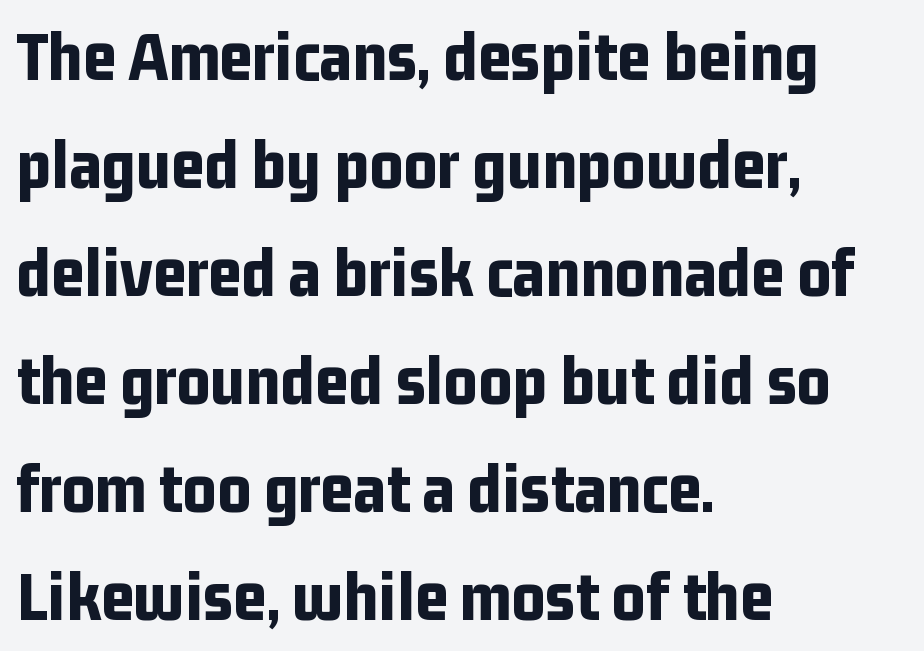
{"serif": "no", "italic": "no", "bold": "yes", "weight": "bold", "width": "condensed", "stroke_contrast": "low", "x_height": "medium", "monospaced": "no", "underline": "no", "align": "left", "line_spacing": "normal", "line_spacing_ratio": 1.5, "letter_spacing": "normal", "letter_spacing_em": 0.0, "glyph_px": 72}
